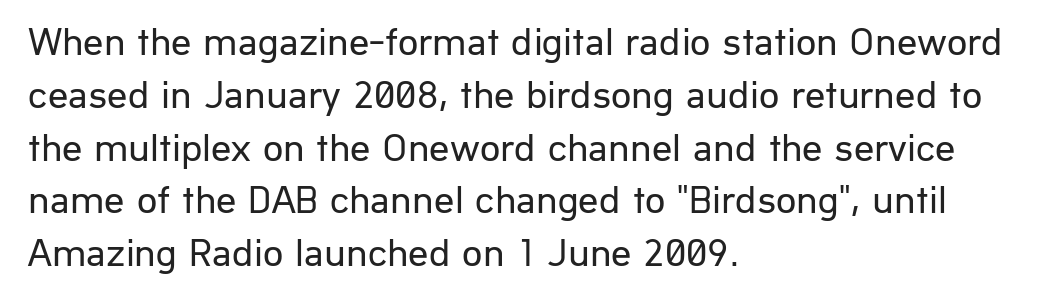
{"serif": "no", "italic": "no", "bold": "no", "weight": "regular", "width": "normal", "stroke_contrast": "low", "x_height": "medium", "monospaced": "no", "underline": "no", "align": "left", "line_spacing": "normal", "line_spacing_ratio": 1.32, "letter_spacing": "normal", "letter_spacing_em": 0.0, "glyph_px": 40}
